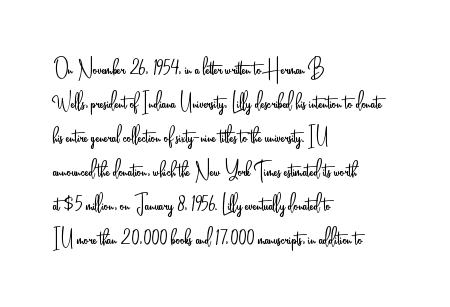
The image shows 27 px text type; set left-aligned, normal line spacing (1.26x), normal letter spacing, not underlined.
